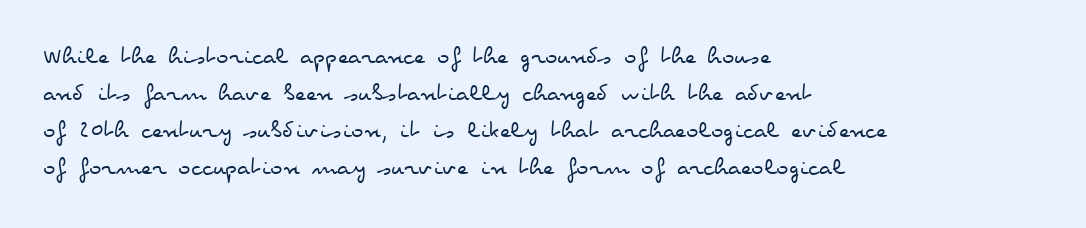
Q: Is the text bold? A: No.
Q: Is the text italic (slanted)? A: No, it is upright.
Q: Is the text underlined? A: No.
Q: How is the paragraph aligned? A: Left-aligned.
Q: Is the spacing between letters normal or unusually wide? A: Normal.
Q: Is the spacing between lines tight, normal or loose? A: Normal.
